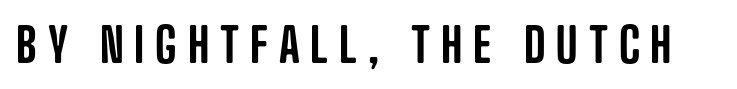
The image shows 47 px condensed sans-serif type, upright; set unusually wide letter spacing (+0.23 em), not underlined; low stroke contrast and a large x-height.
